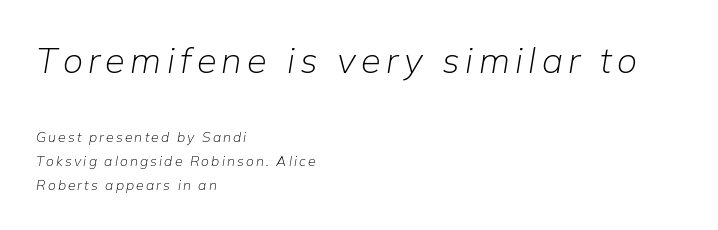
Top chunk: large. Bottom chunk: small. Here the designer chose a conventional face with non-uniform glyph widths. All the whitespace from short lines collects on the right. Compared with ordinary roman type, these characters are visibly tilted. Unbolded letterforms with no extra heft.
